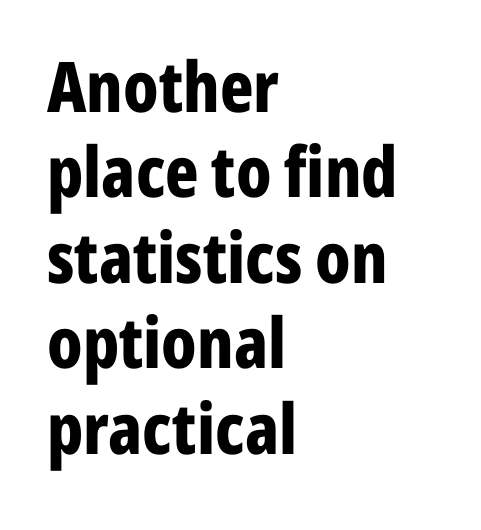
The image shows 70 px bold, condensed sans-serif type, upright; set left-aligned, line spacing 1.22x, normal letter spacing, not underlined; low stroke contrast and a medium x-height.
